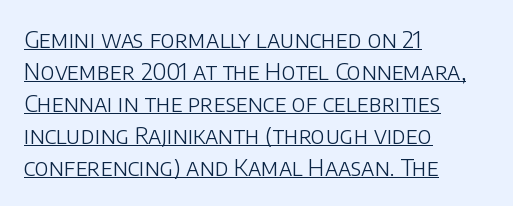
{"italic": "no", "bold": "no", "underline": "yes", "align": "left", "line_spacing": "normal", "line_spacing_ratio": 1.39, "letter_spacing": "normal", "letter_spacing_em": 0.0, "glyph_px": 23}
